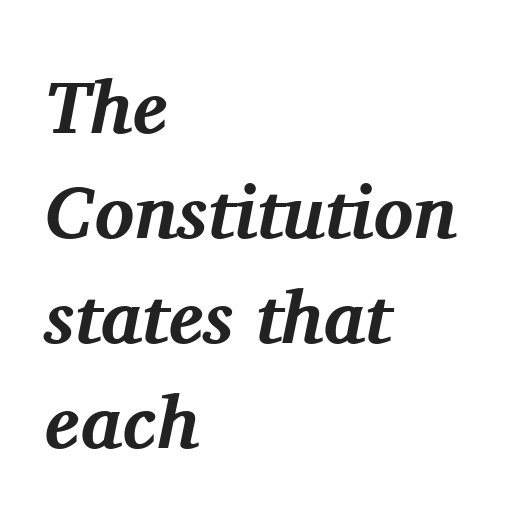
{"serif": "yes", "italic": "yes", "lean": "right", "slant_degrees": 11, "bold": "yes", "weight": "bold", "width": "normal", "stroke_contrast": "medium", "x_height": "medium", "monospaced": "no", "underline": "no", "align": "left", "line_spacing": "normal", "line_spacing_ratio": 1.42, "letter_spacing": "normal", "letter_spacing_em": 0.0, "glyph_px": 74}
